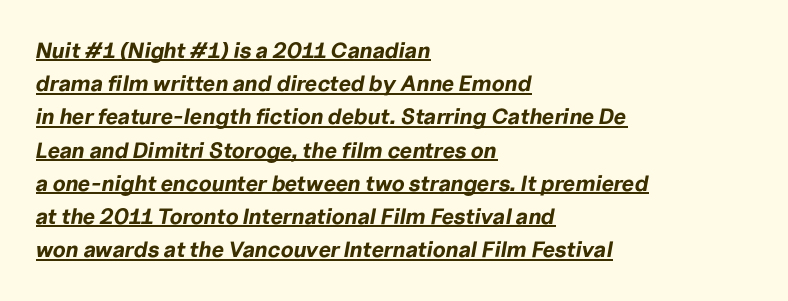
{"italic": "yes", "lean": "right", "slant_degrees": 10, "bold": "yes", "underline": "yes", "align": "left", "line_spacing": "normal", "line_spacing_ratio": 1.51, "letter_spacing": "normal", "letter_spacing_em": 0.0, "glyph_px": 22}
